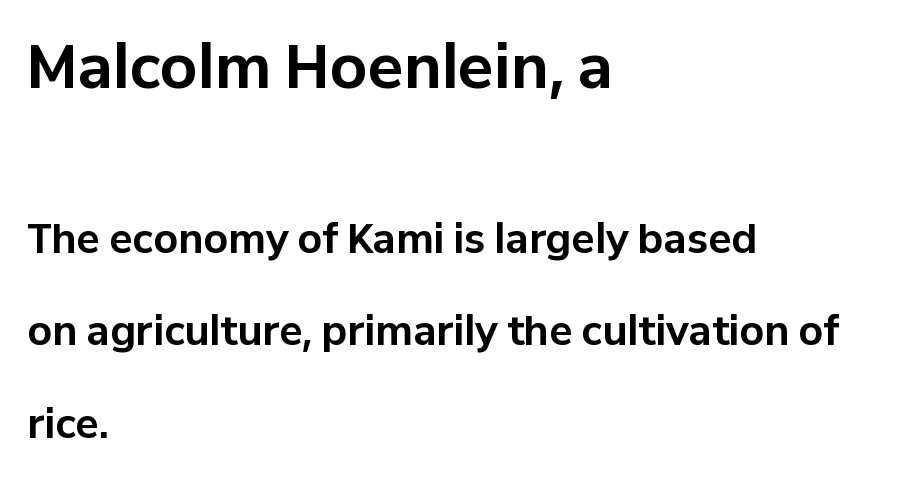
Q: Is the text bold? A: Yes.
Q: Is the text italic (slanted)? A: No, it is upright.
Q: Is the typeface a serif or a sans-serif typeface? A: Sans-serif.
Q: Is the text underlined? A: No.
Q: How is the paragraph aligned? A: Left-aligned.
Q: Is the spacing between letters normal or unusually wide? A: Normal.
Q: Is the spacing between lines tight, normal or loose? A: Loose.
Q: Which block of text is set in a larger size, the first (top) or the second (bottom)? A: The first (top) one.
Q: Width (condensed, normal, or wide)? A: Normal.
Q: Stroke contrast? A: Low.
Q: x-height? A: Medium.
Q: Monospaced? A: No.
